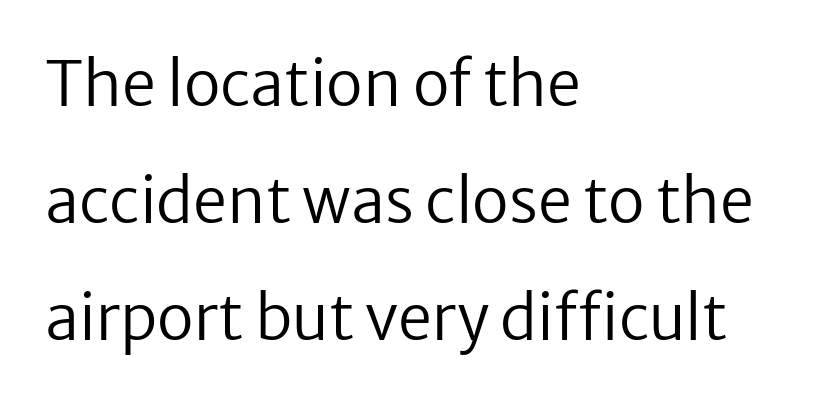
The passage shown has conventional tracking throughout. In terms of posture, this sample is upright. Layout note: lines flush left. Vertical stems look standard width or narrower in stroke. The passage shown is typed in a proportional face where columns would drift. Does the leading feel generous? Absolutely, it's lavish.
